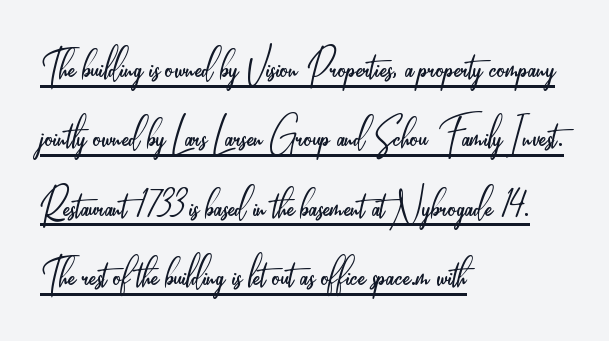
Visually the block forms a straight wall on the left and a jagged coastline on the right. Note the varied advance widths — an 'i' is clearly narrower than an 'm'. The rendering uses the underline text-decoration. No extra tracking has been applied to these lines.
